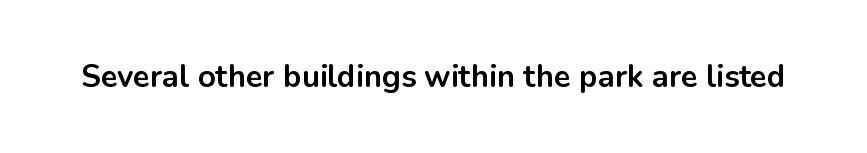
Q: Is the text bold? A: Yes.
Q: Is the text italic (slanted)? A: No, it is upright.
Q: Is the typeface a serif or a sans-serif typeface? A: Sans-serif.
Q: Is the text underlined? A: No.
Q: Is the spacing between letters normal or unusually wide? A: Normal.
Q: Width (condensed, normal, or wide)? A: Normal.
Q: Stroke contrast? A: Low.
Q: x-height? A: Medium.
Q: Monospaced? A: No.
